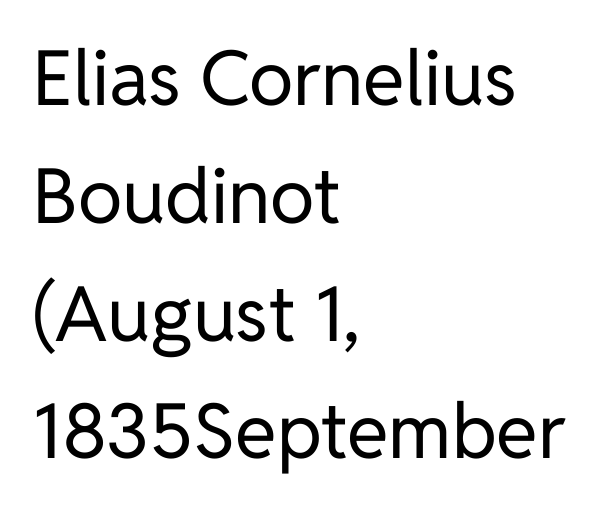
Q: Is the text bold? A: No.
Q: Is the text italic (slanted)? A: No, it is upright.
Q: Is the typeface a serif or a sans-serif typeface? A: Sans-serif.
Q: Is the text underlined? A: No.
Q: How is the paragraph aligned? A: Left-aligned.
Q: Is the spacing between letters normal or unusually wide? A: Normal.
Q: Is the spacing between lines tight, normal or loose? A: Normal.
Q: Width (condensed, normal, or wide)? A: Normal.
Q: Stroke contrast? A: Low.
Q: x-height? A: Medium.
Q: Monospaced? A: No.
